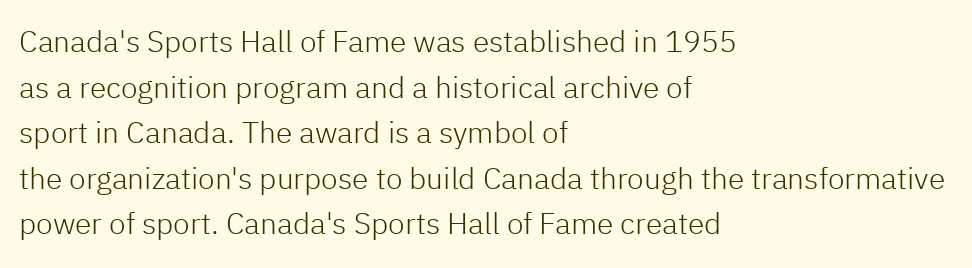
Q: Is the text bold? A: No.
Q: Is the text italic (slanted)? A: No, it is upright.
Q: Is the typeface a serif or a sans-serif typeface? A: Sans-serif.
Q: Is the text underlined? A: No.
Q: How is the paragraph aligned? A: Left-aligned.
Q: Is the spacing between letters normal or unusually wide? A: Normal.
Q: Is the spacing between lines tight, normal or loose? A: Normal.
Q: Width (condensed, normal, or wide)? A: Normal.
Q: Stroke contrast? A: Low.
Q: x-height? A: Medium.
Q: Monospaced? A: No.
